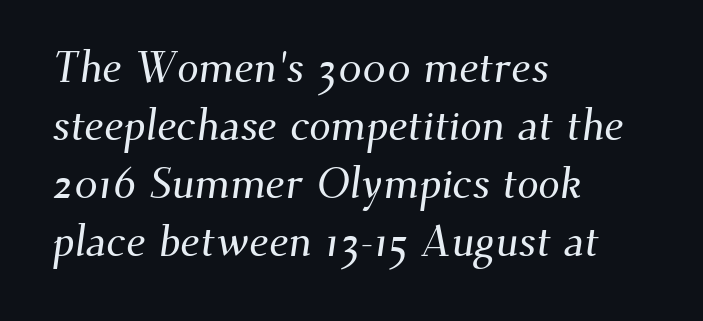
The rendering uses a moderate line-height, typical for paragraphs. Honestly, the letter spacing is just normal — you wouldn't notice it. Nobody drew a line under any word here. Varying glyph widths throughout — classic text-font behaviour.
